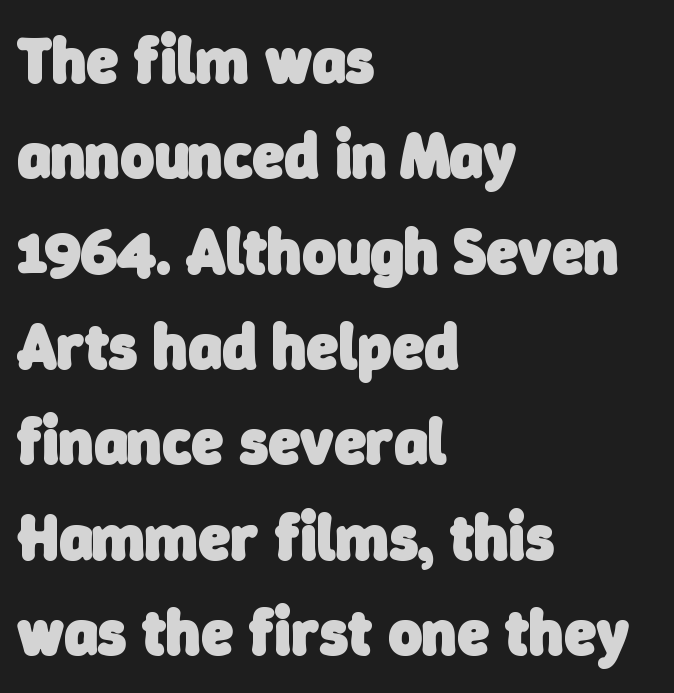
The image shows 64 px heavy sans-serif type; set left-aligned, normal line spacing (1.49x), normal letter spacing, not underlined; low stroke contrast and a medium x-height.
